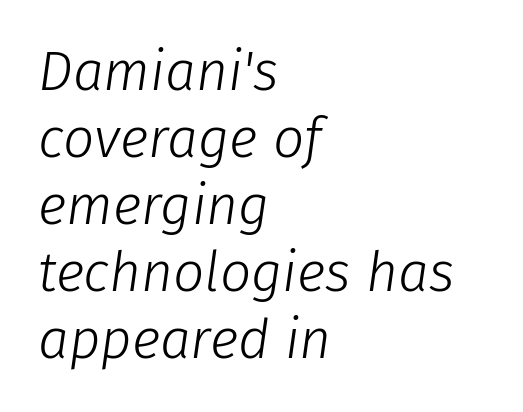
{"italic": "yes", "lean": "right", "slant_degrees": 8, "bold": "no", "weight": "light", "width": "normal", "stroke_contrast": "low", "x_height": "medium", "monospaced": "no", "underline": "no", "align": "left", "line_spacing_ratio": 1.22, "letter_spacing": "normal", "letter_spacing_em": 0.0, "glyph_px": 55}
